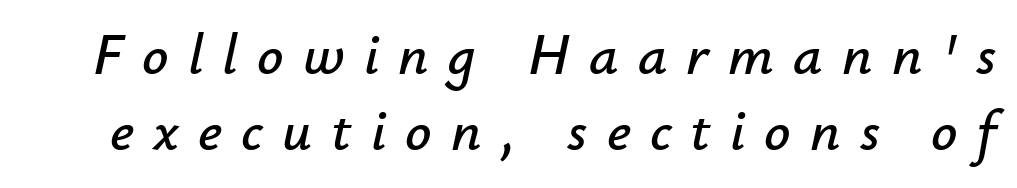
The image shows 58 px text type, italic (leaning right); set normal line spacing (1.31x), unusually wide letter spacing (+0.33 em), not underlined; low stroke contrast and a small x-height.
